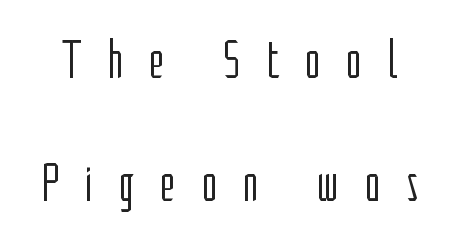
Q: Is the text bold? A: No.
Q: Is the text italic (slanted)? A: No, it is upright.
Q: Is the typeface a serif or a sans-serif typeface? A: Sans-serif.
Q: Is the text underlined? A: No.
Q: Is the spacing between letters normal or unusually wide? A: Unusually wide.
Q: Is the spacing between lines tight, normal or loose? A: Loose.
Q: Width (condensed, normal, or wide)? A: Condensed.
Q: Stroke contrast? A: Low.
Q: x-height? A: Medium.
Q: Monospaced? A: No.
